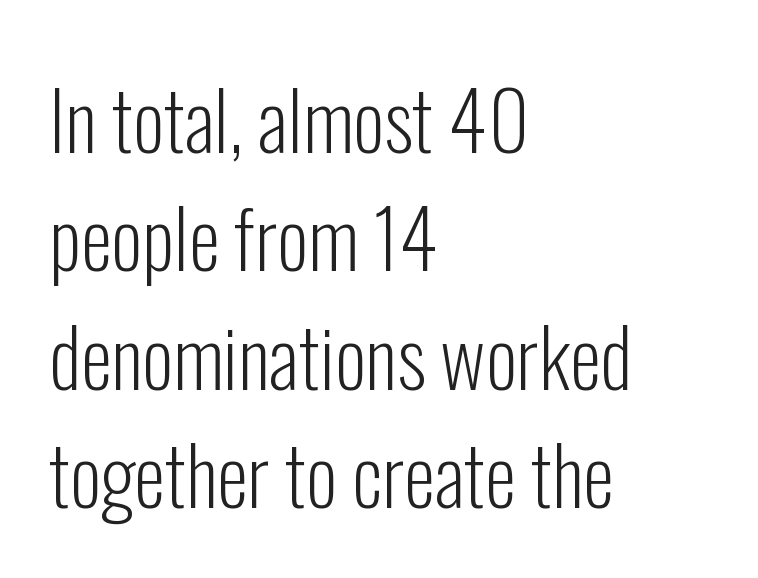
{"serif": "no", "italic": "no", "bold": "no", "weight": "light", "width": "condensed", "stroke_contrast": "low", "x_height": "medium", "monospaced": "no", "underline": "no", "align": "left", "line_spacing": "normal", "line_spacing_ratio": 1.48, "letter_spacing": "normal", "letter_spacing_em": 0.0, "glyph_px": 80}
